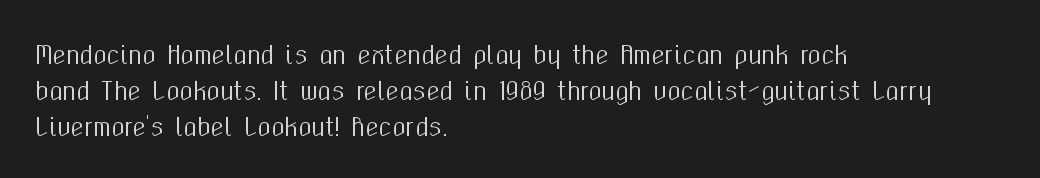
{"italic": "no", "underline": "no", "align": "left", "line_spacing": "normal", "line_spacing_ratio": 1.5, "letter_spacing": "normal", "letter_spacing_em": 0.0, "glyph_px": 24}
